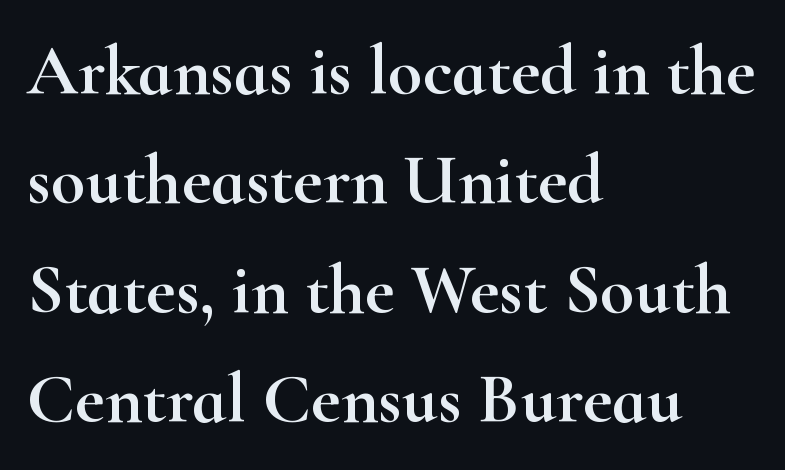
{"serif": "yes", "italic": "no", "width": "wide", "stroke_contrast": "high", "x_height": "small", "monospaced": "no", "underline": "no", "align": "left", "line_spacing": "normal", "line_spacing_ratio": 1.54, "letter_spacing": "normal", "letter_spacing_em": 0.0, "glyph_px": 71}
